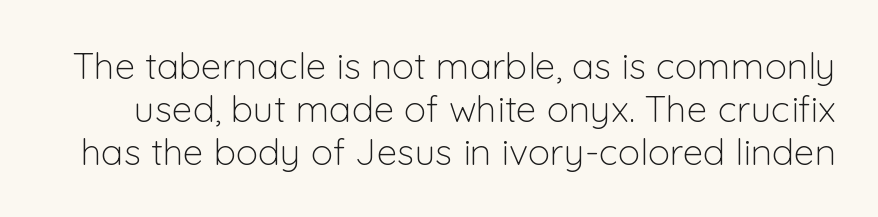
Descender tails drop into unmarked territory. Stroke mass is kept to a normal reading level or below. Type style note: lacks serifs. Proportional: the letters do not fall into vertical columns. Quick note: not italic, upright.
